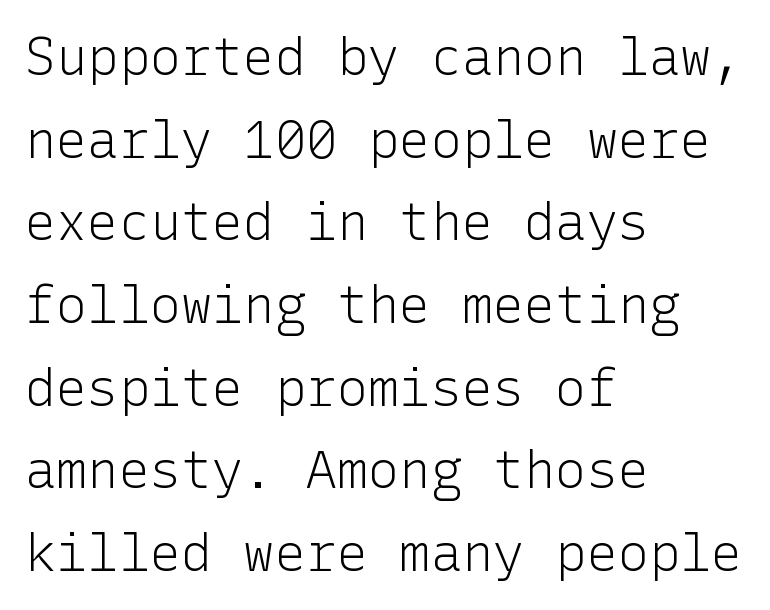
Q: Is the text bold? A: No.
Q: Is the text italic (slanted)? A: No, it is upright.
Q: Is the typeface a serif or a sans-serif typeface? A: Sans-serif.
Q: Is the text underlined? A: No.
Q: How is the paragraph aligned? A: Left-aligned.
Q: Is the spacing between letters normal or unusually wide? A: Normal.
Q: Is the spacing between lines tight, normal or loose? A: Normal.
Q: Width (condensed, normal, or wide)? A: Normal.
Q: Stroke contrast? A: Low.
Q: x-height? A: Medium.
